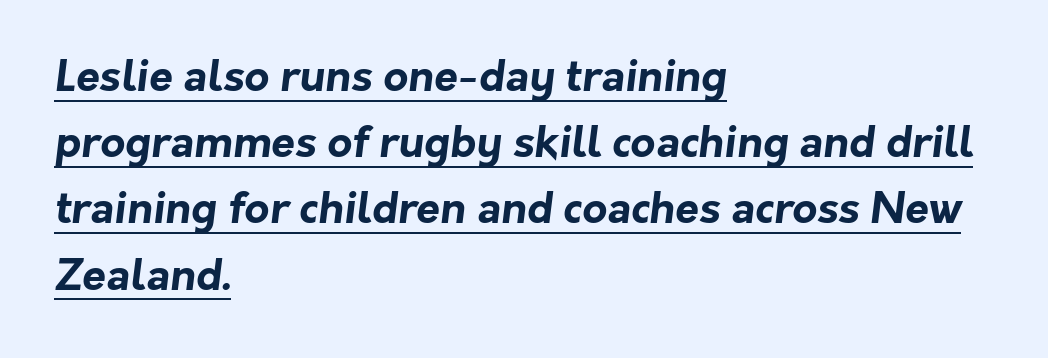
The face used here has the dense, thick strokes of a bold. Normally led — the rows are evenly, conventionally spaced. The text was rendered using a sans face with plain stroke endings. The face used here appears with an underline applied.
